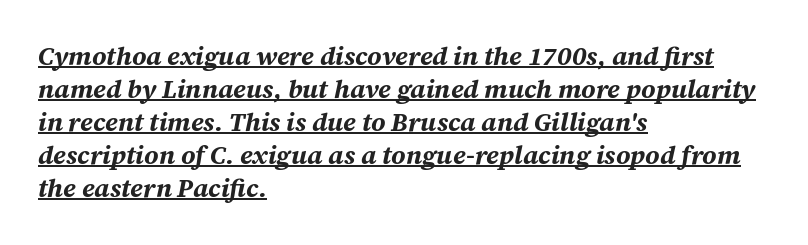
Heavy, bold letterforms. Students, note that the glyphs here touch the page at normal intervals. Does a line run under the words? Yes, clearly. Is the block centered? No — it sits flush against the left margin. Students, observe: this is what conventionally led text looks like.
